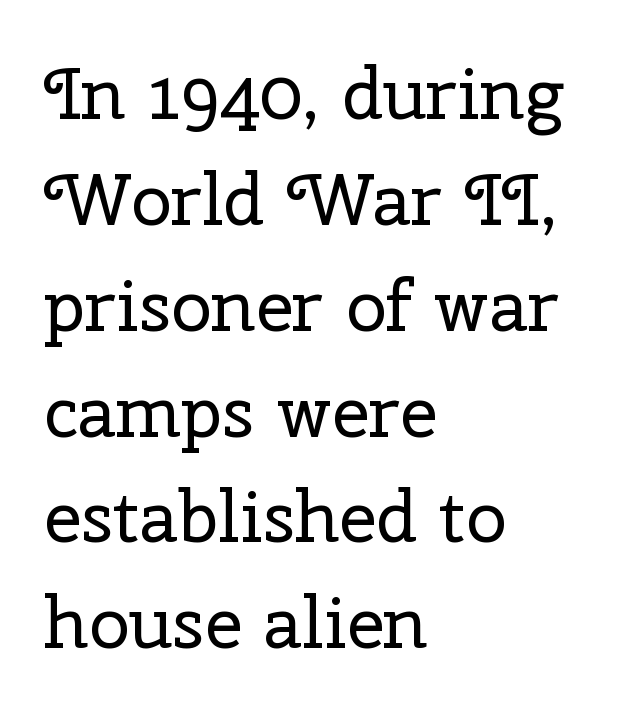
The image shows 73 px regular-weight serif type, upright; set left-aligned, normal line spacing (1.45x), normal letter spacing, not underlined; low stroke contrast and a medium x-height.
